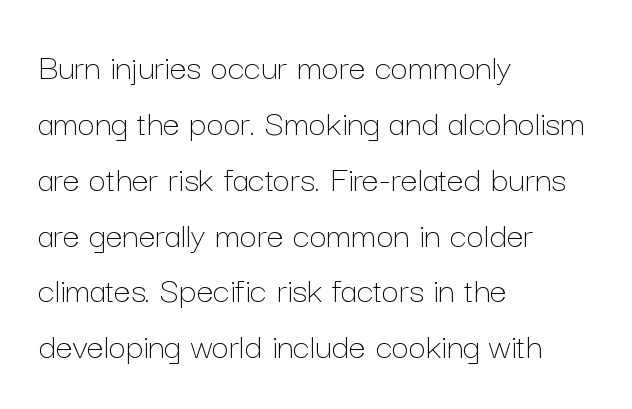
{"italic": "no", "bold": "no", "weight": "thin", "width": "normal", "stroke_contrast": "low", "x_height": "medium", "monospaced": "no", "underline": "no", "align": "left", "line_spacing": "normal", "line_spacing_ratio": 1.47, "letter_spacing": "normal", "letter_spacing_em": 0.0, "glyph_px": 38}
